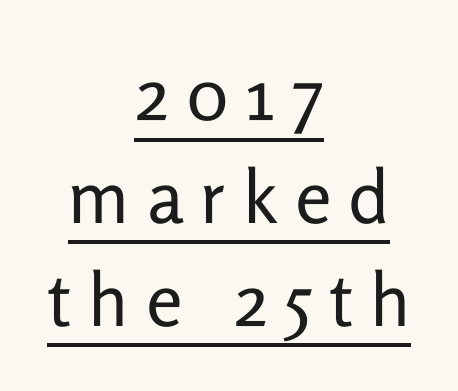
{"serif": "no", "italic": "no", "bold": "no", "weight": "regular", "width": "normal", "stroke_contrast": "low", "x_height": "medium", "monospaced": "no", "underline": "yes", "align": "center", "line_spacing": "normal", "line_spacing_ratio": 1.39, "letter_spacing": "wide", "letter_spacing_em": 0.23, "glyph_px": 74}
